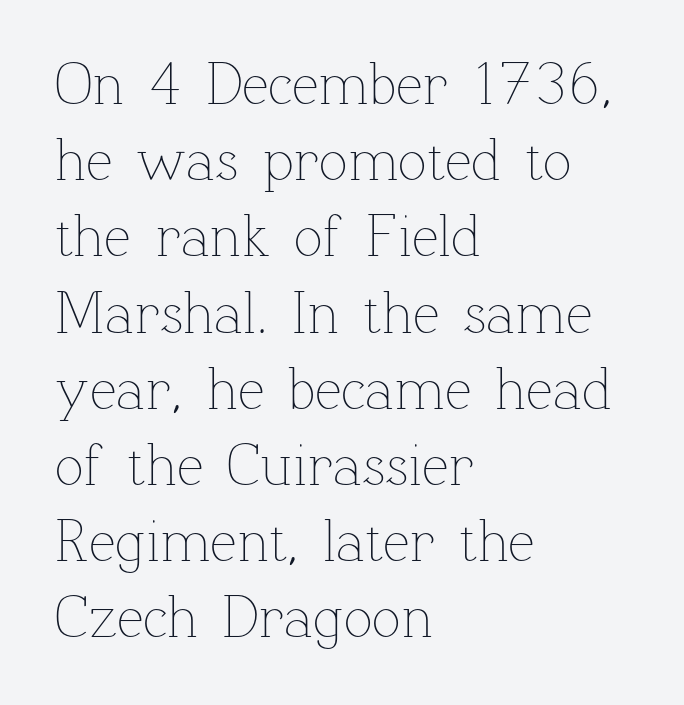
The image shows 60 px thin type, upright; set left-aligned, normal line spacing (1.27x), normal letter spacing, not underlined; low stroke contrast and a medium x-height.
